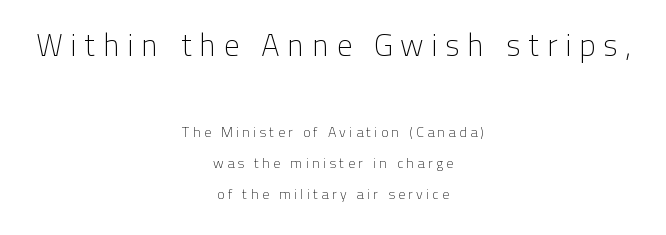
Do the characters align in a grid? No, the font is proportional. The composition opens big and finishes small. Summary of weight: not heavy and not bold. Visually the block forms a symmetrical silhouette, jagged on both flanks. If you drew a line through each stem, it would be perfectly vertical. This is sans-serif lettering, the kind often seen on screens and signage.
